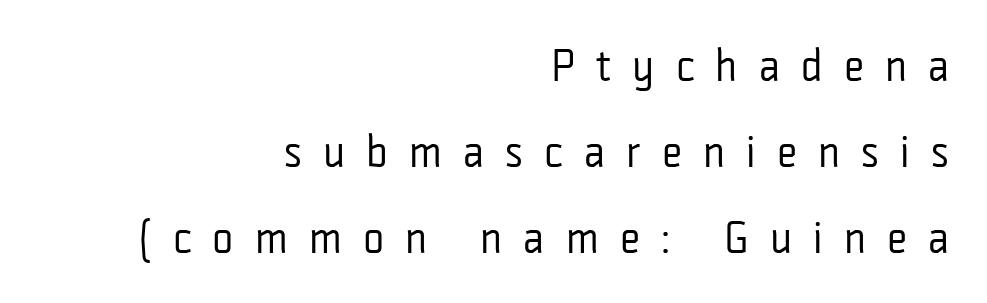
The image shows 45 px regular-weight, condensed sans-serif type, upright; set right-aligned, loose line spacing (1.91x), unusually wide letter spacing (+0.47 em), not underlined; low stroke contrast and a medium x-height.
